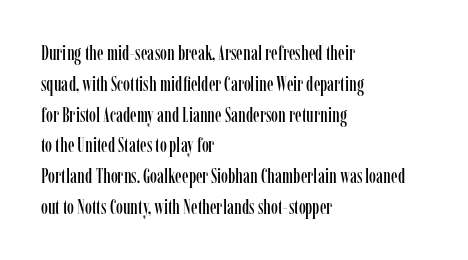
The image shows 20 px text type, upright; set left-aligned, normal line spacing (1.54x), normal letter spacing, not underlined.
